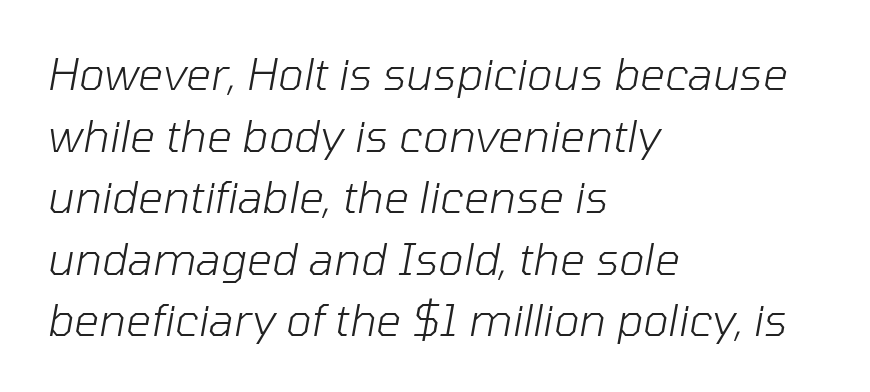
The image shows 44 px light type, italic (leaning right); set left-aligned, normal line spacing (1.4x), normal letter spacing, not underlined; low stroke contrast and a medium x-height.
